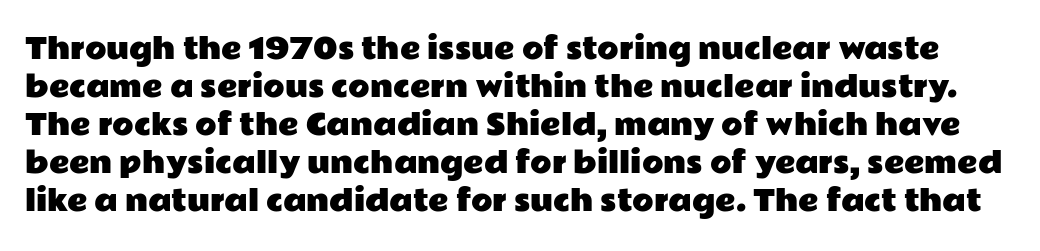
{"serif": "no", "italic": "no", "width": "wide", "stroke_contrast": "low", "x_height": "medium", "monospaced": "no", "underline": "no", "line_spacing": "normal", "line_spacing_ratio": 1.36, "letter_spacing": "normal", "letter_spacing_em": 0.0, "glyph_px": 28}
